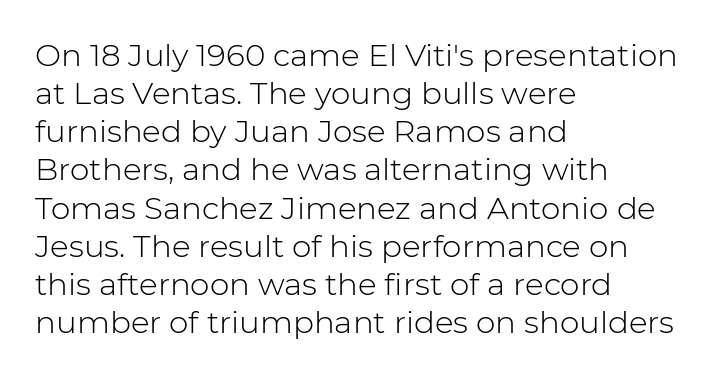
Q: Is the text bold? A: No.
Q: Is the text italic (slanted)? A: No, it is upright.
Q: Is the typeface a serif or a sans-serif typeface? A: Sans-serif.
Q: Is the text underlined? A: No.
Q: How is the paragraph aligned? A: Left-aligned.
Q: Is the spacing between letters normal or unusually wide? A: Normal.
Q: Width (condensed, normal, or wide)? A: Normal.
Q: Stroke contrast? A: Low.
Q: x-height? A: Medium.
Q: Monospaced? A: No.
